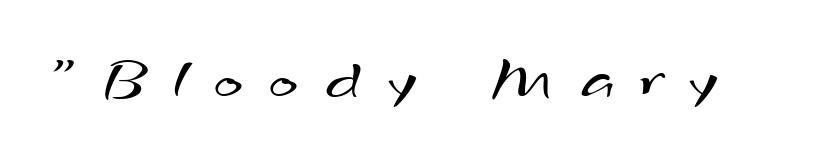
Q: Is the text bold? A: No.
Q: Is the typeface a serif or a sans-serif typeface? A: Sans-serif.
Q: Is the text underlined? A: No.
Q: Is the spacing between letters normal or unusually wide? A: Unusually wide.
Q: Width (condensed, normal, or wide)? A: Wide.
Q: Stroke contrast? A: Medium.
Q: x-height? A: Small.
Q: Monospaced? A: No.
